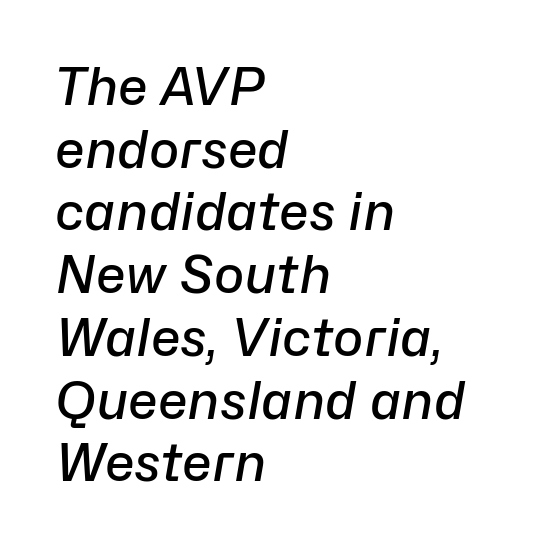
{"italic": "yes", "lean": "right", "slant_degrees": 10, "bold": "semi", "weight": "semibold", "width": "normal", "stroke_contrast": "low", "x_height": "medium", "monospaced": "no", "underline": "no", "align": "left", "line_spacing_ratio": 1.23, "letter_spacing": "normal", "letter_spacing_em": 0.0, "glyph_px": 51}
